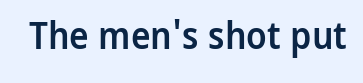
Default kerning and tracking; the words read as compact shapes. Every stem runs plumb, perpendicular to the baseline. Letterform terminals end flat and unadorned throughout the passage. The face used here is proportionally spaced, like ordinary book or web type. The strip under each line holds only bare page. Summary of weight: moderately heavy, a semibold.
